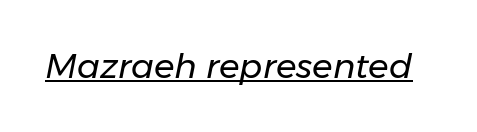
The strokes carry an ordinary text weight at most. Spacing verdict: proportional, widths tailored to each character. Tracking value appears to be zero — textbook default spacing. Underline: present. Italic? Definitely — the glyphs are oblique.
